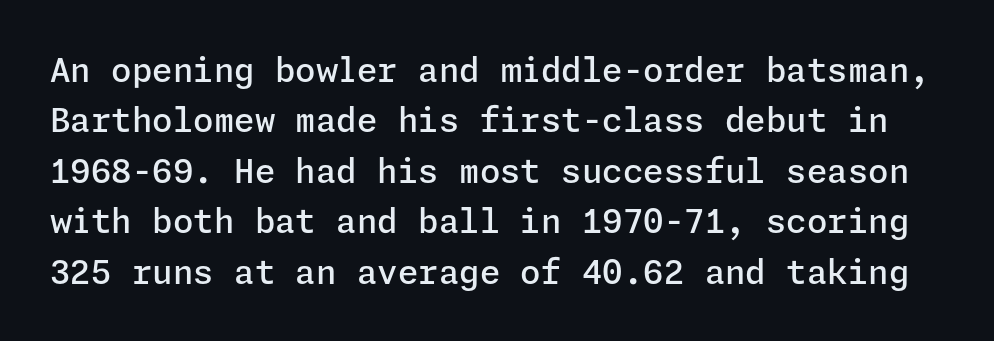
Q: Is the text bold? A: Semi-bold.
Q: Is the text italic (slanted)? A: No, it is upright.
Q: Is the typeface a serif or a sans-serif typeface? A: Sans-serif.
Q: Is the text underlined? A: No.
Q: Is the spacing between letters normal or unusually wide? A: Normal.
Q: Is the spacing between lines tight, normal or loose? A: Normal.
Q: Width (condensed, normal, or wide)? A: Normal.
Q: Stroke contrast? A: Low.
Q: x-height? A: Medium.
